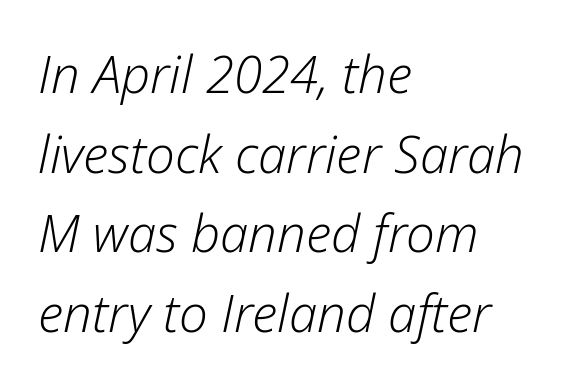
{"italic": "yes", "lean": "right", "slant_degrees": 12, "bold": "no", "weight": "light", "width": "normal", "stroke_contrast": "low", "x_height": "medium", "monospaced": "no", "underline": "no", "align": "left", "line_spacing": "normal", "line_spacing_ratio": 1.56, "letter_spacing": "normal", "letter_spacing_em": 0.0, "glyph_px": 51}
